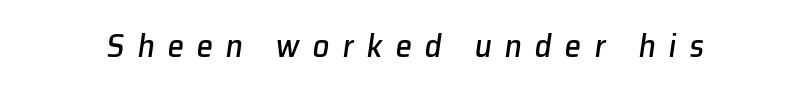
The image shows 33 px text type, italic (leaning right); set unusually wide letter spacing (+0.39 em), not underlined; low stroke contrast and a medium x-height.
